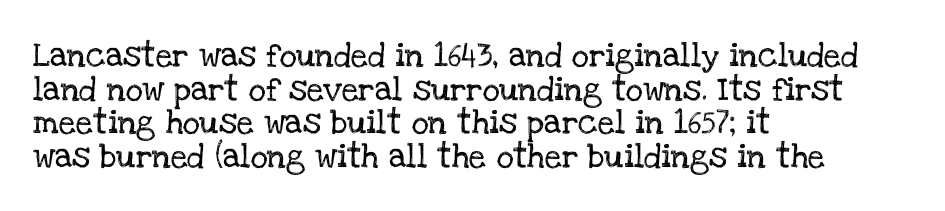
Q: Is the text italic (slanted)? A: No, it is upright.
Q: Is the text underlined? A: No.
Q: How is the paragraph aligned? A: Left-aligned.
Q: Is the spacing between letters normal or unusually wide? A: Normal.
Q: Is the spacing between lines tight, normal or loose? A: Normal.
